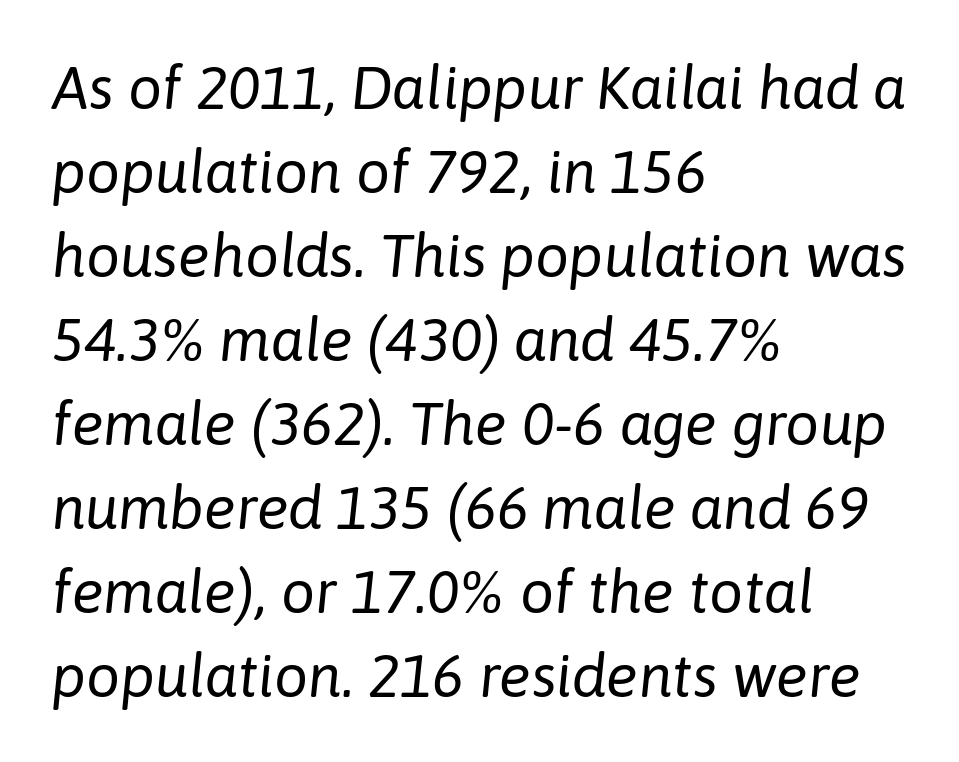
Q: Is the text bold? A: No.
Q: Is the text italic (slanted)? A: Yes, it leans right by about 6 degrees.
Q: Is the text underlined? A: No.
Q: How is the paragraph aligned? A: Left-aligned.
Q: Is the spacing between letters normal or unusually wide? A: Normal.
Q: Is the spacing between lines tight, normal or loose? A: Normal.
Q: Width (condensed, normal, or wide)? A: Normal.
Q: Stroke contrast? A: Low.
Q: x-height? A: Medium.
Q: Monospaced? A: No.
